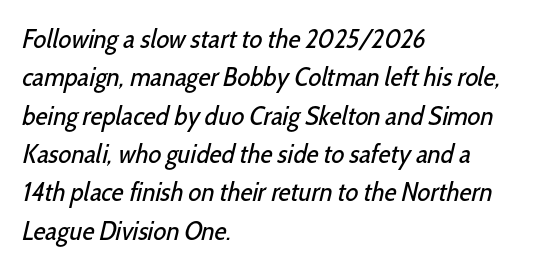
{"bold": "no", "underline": "no", "align": "left", "line_spacing": "normal", "line_spacing_ratio": 1.42, "letter_spacing": "normal", "letter_spacing_em": 0.0, "glyph_px": 27}
